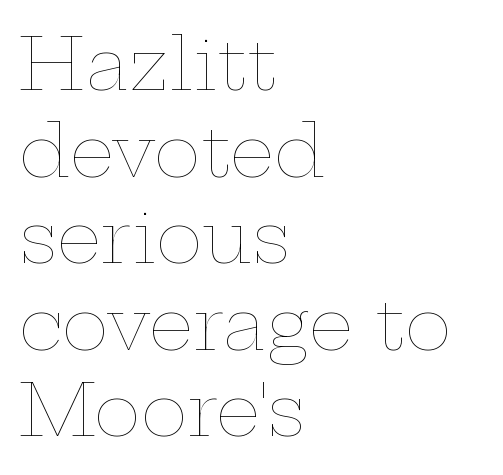
Q: Is the text bold? A: No.
Q: Is the text italic (slanted)? A: No, it is upright.
Q: Is the text underlined? A: No.
Q: How is the paragraph aligned? A: Left-aligned.
Q: Is the spacing between letters normal or unusually wide? A: Normal.
Q: Width (condensed, normal, or wide)? A: Wide.
Q: Stroke contrast? A: Low.
Q: x-height? A: Medium.
Q: Monospaced? A: No.
